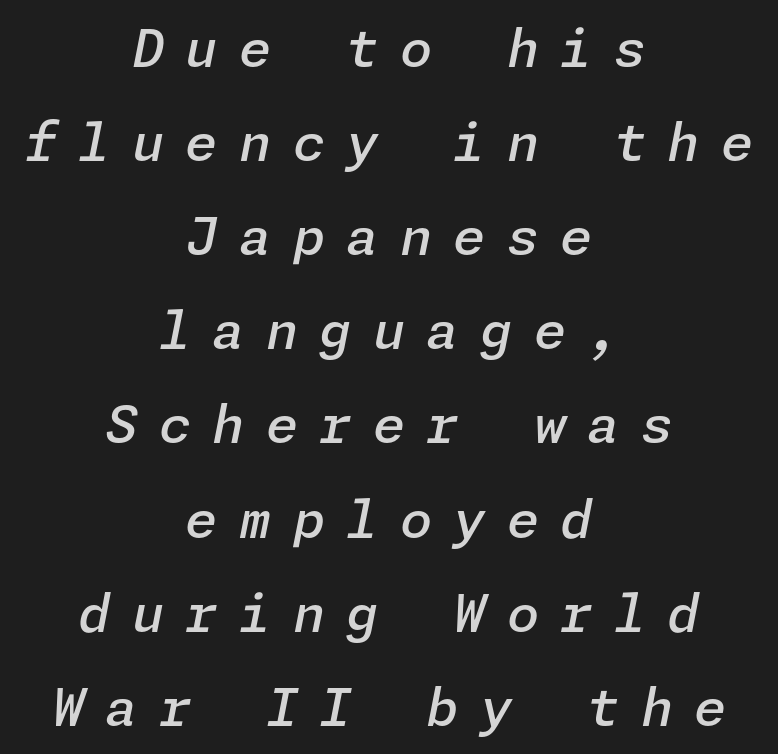
The image shows 52 px semibold type, italic (leaning right); set centered, line spacing 1.81x, unusually wide letter spacing (+0.41 em), not underlined; low stroke contrast and a medium x-height.
